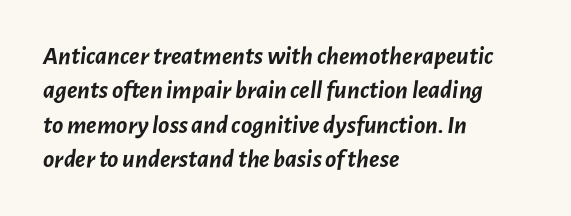
Regular leading. Every letter is thick-stroked: bold, no question. The lines are quadded left. The letters are slanted; this is an italic face.
